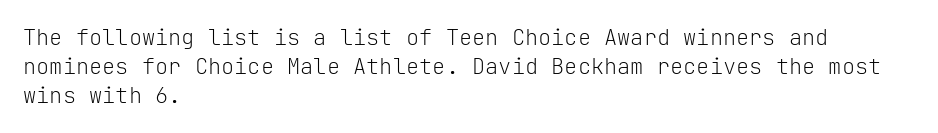
{"italic": "no", "bold": "no", "underline": "no", "align": "left", "line_spacing": "normal", "line_spacing_ratio": 1.32, "letter_spacing": "normal", "letter_spacing_em": 0.0, "glyph_px": 22}
